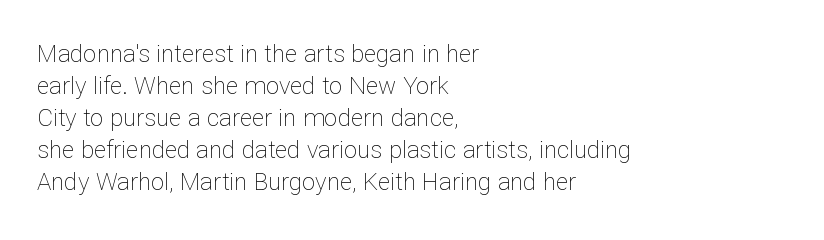
Q: Is the text bold? A: No.
Q: Is the text italic (slanted)? A: No, it is upright.
Q: Is the text underlined? A: No.
Q: How is the paragraph aligned? A: Left-aligned.
Q: Is the spacing between letters normal or unusually wide? A: Normal.
Q: Is the spacing between lines tight, normal or loose? A: Normal.
